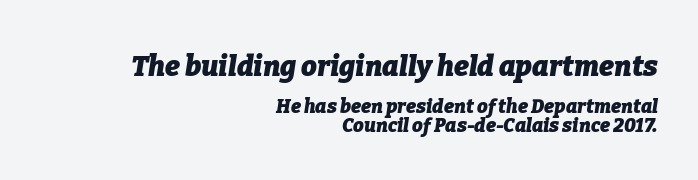
The image shows 28 px heavy type, italic (leaning right); set right-aligned, tight line spacing (0.96x), normal letter spacing, not underlined; the first (top) block is 1.47x larger; low stroke contrast and a medium x-height.
